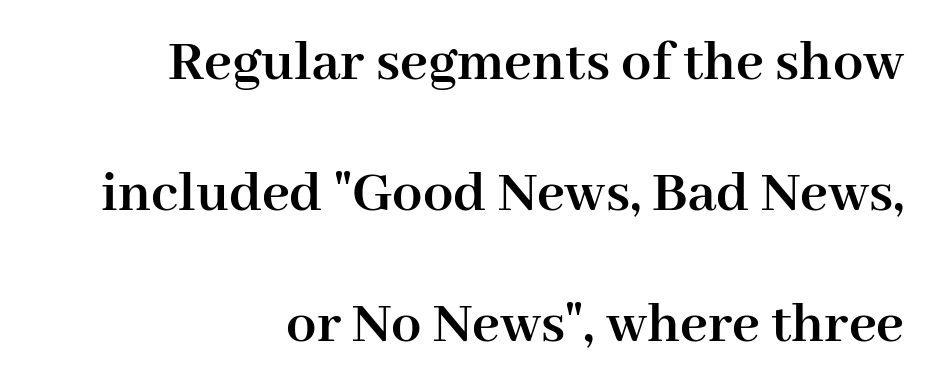
Q: Is the text bold? A: Yes.
Q: Is the text italic (slanted)? A: No, it is upright.
Q: Is the typeface a serif or a sans-serif typeface? A: Serif.
Q: Is the text underlined? A: No.
Q: How is the paragraph aligned? A: Right-aligned.
Q: Is the spacing between letters normal or unusually wide? A: Normal.
Q: Is the spacing between lines tight, normal or loose? A: Loose.
Q: Width (condensed, normal, or wide)? A: Normal.
Q: Stroke contrast? A: High.
Q: x-height? A: Medium.
Q: Monospaced? A: No.
